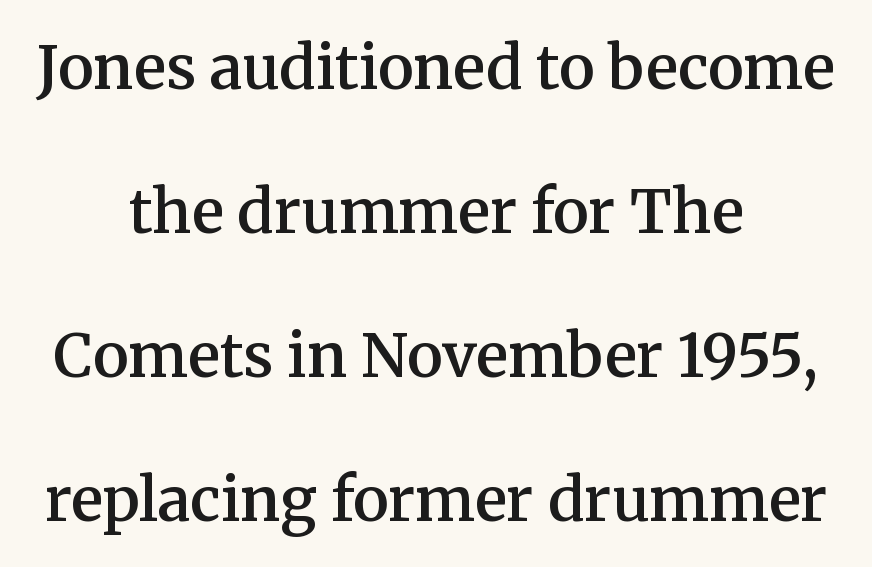
Q: Is the text bold? A: Semi-bold.
Q: Is the text italic (slanted)? A: No, it is upright.
Q: Is the typeface a serif or a sans-serif typeface? A: Serif.
Q: Is the text underlined? A: No.
Q: How is the paragraph aligned? A: Centered.
Q: Is the spacing between letters normal or unusually wide? A: Normal.
Q: Is the spacing between lines tight, normal or loose? A: Loose.
Q: Width (condensed, normal, or wide)? A: Normal.
Q: Stroke contrast? A: Medium.
Q: x-height? A: Medium.
Q: Monospaced? A: No.
